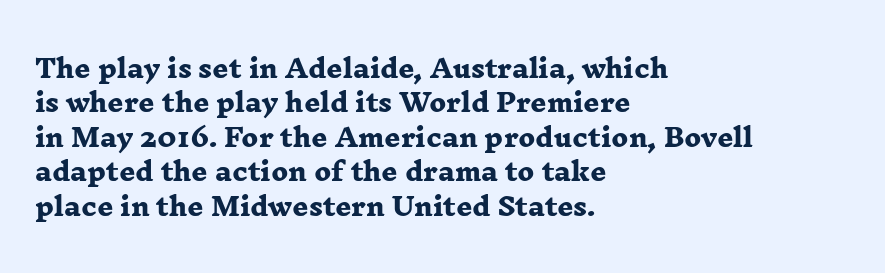
Q: Is the text bold? A: Yes.
Q: Is the text underlined? A: No.
Q: How is the paragraph aligned? A: Left-aligned.
Q: Is the spacing between letters normal or unusually wide? A: Normal.
Q: Is the spacing between lines tight, normal or loose? A: Normal.
